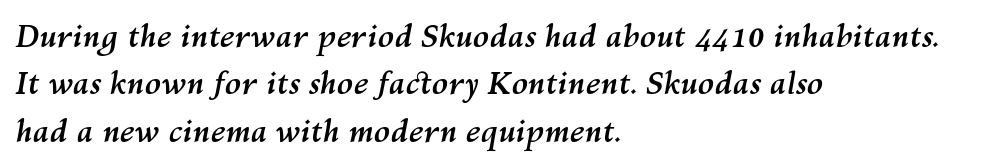
The image shows 30 px semibold type, italic (leaning right); set left-aligned, normal line spacing (1.58x), normal letter spacing, not underlined; medium stroke contrast and a medium x-height.
